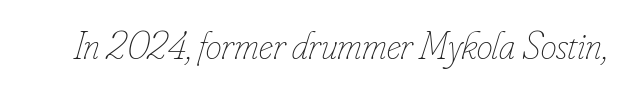
A typesetter would mark this as italic. The gaps between neighbouring characters are ordinary and unremarkable. Unbolded letterforms with no extra heft. These lines are rendered in a variable-pitch font.
